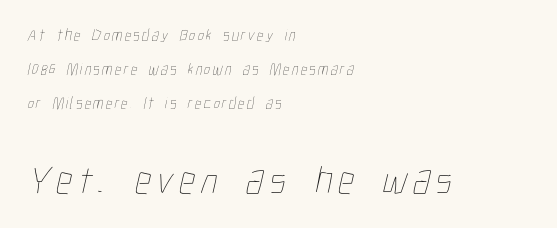
{"bold": "no", "weight": "thin", "width": "condensed", "stroke_contrast": "low", "x_height": "medium", "monospaced": "no", "underline": "no", "align": "left", "line_spacing": "loose", "line_spacing_ratio": 2.12, "larger_block": "second", "size_ratio": 2.5, "glyph_px": 40}
